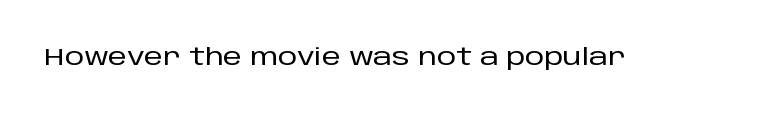
The image shows 24 px text type, upright; set normal letter spacing, not underlined.
